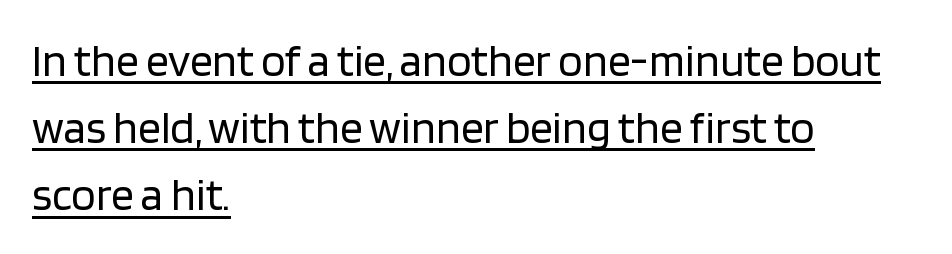
This sample uses a sans-serif face. Is there much room between lines? A standard amount, neither cramped nor airy. The passage is arranged the way most books set body copy — flush left. A typesetter would call this proportional, since set widths differ per character. Caption: lettering with a line underneath.
